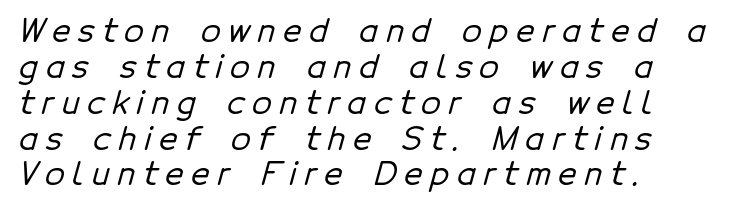
The image shows 32 px sans-serif type; set left-aligned, tight line spacing (1.12x), unusually wide letter spacing (+0.24 em), not underlined; low stroke contrast and a medium x-height.
